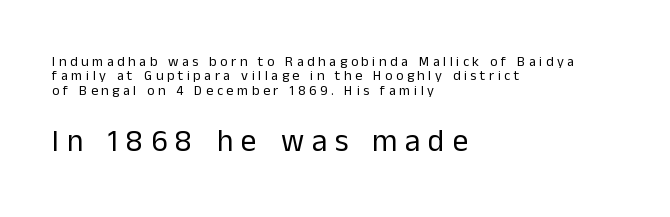
This rendering employs a face without finishing strokes, i.e., a sans-serif. Weight: in the light-to-regular range. Spacing verdict: proportional, widths tailored to each character. All the whitespace from short lines collects on the right.
